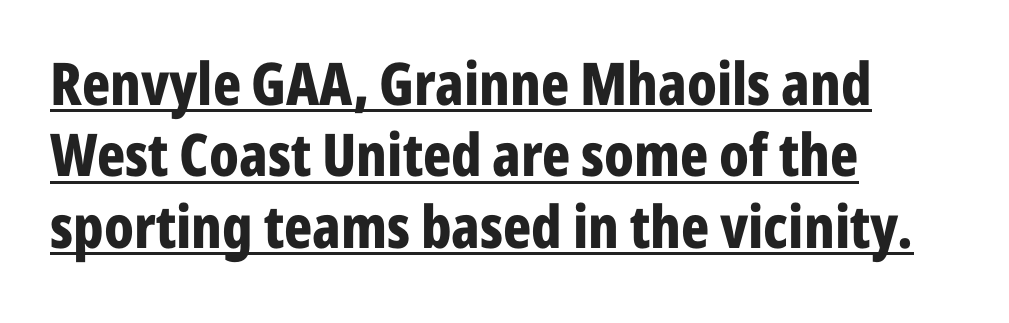
Q: Is the text bold? A: Yes.
Q: Is the text italic (slanted)? A: No, it is upright.
Q: Is the typeface a serif or a sans-serif typeface? A: Sans-serif.
Q: Is the text underlined? A: Yes.
Q: How is the paragraph aligned? A: Left-aligned.
Q: Is the spacing between letters normal or unusually wide? A: Normal.
Q: Width (condensed, normal, or wide)? A: Condensed.
Q: Stroke contrast? A: Low.
Q: x-height? A: Medium.
Q: Monospaced? A: No.
